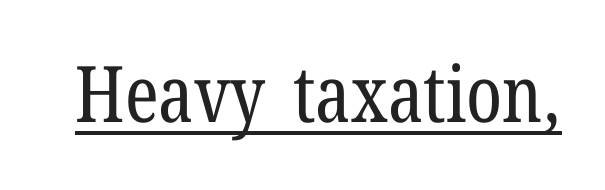
{"serif": "yes", "italic": "no", "bold": "no", "weight": "regular", "width": "condensed", "stroke_contrast": "low", "x_height": "medium", "monospaced": "no", "underline": "yes", "letter_spacing": "normal", "letter_spacing_em": 0.0, "glyph_px": 78}
